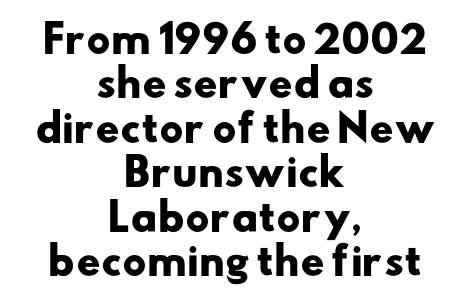
The image shows 37 px heavy, wide sans-serif type; set centered, line spacing 1.2x, normal letter spacing, not underlined; low stroke contrast and a small x-height.
